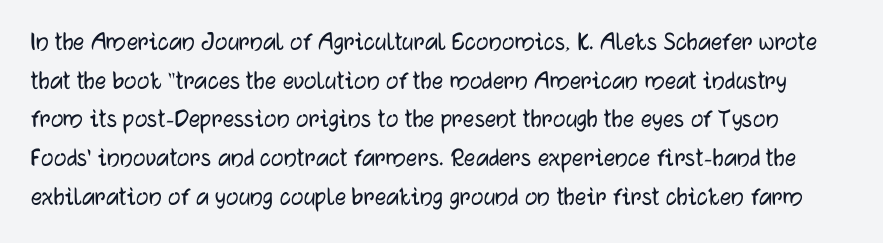
The image shows 28 px sans-serif type, upright; set normal line spacing (1.38x), normal letter spacing, not underlined; low stroke contrast and a medium x-height.
